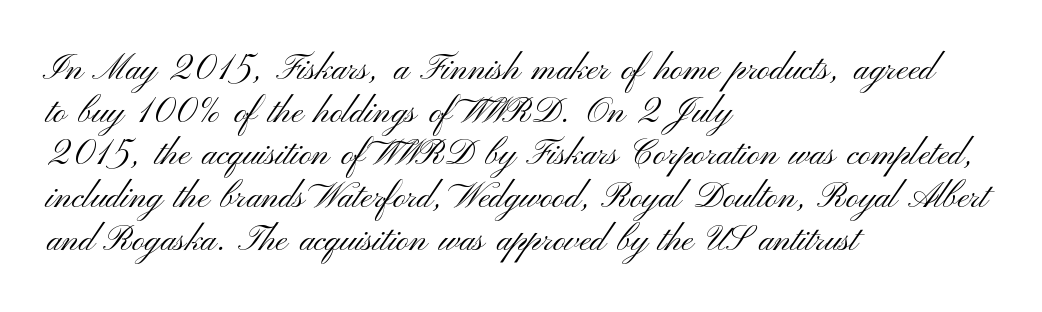
Q: Is the text bold? A: No.
Q: Is the text italic (slanted)? A: Yes.
Q: Is the typeface a serif or a sans-serif typeface? A: Sans-serif.
Q: Is the text underlined? A: No.
Q: How is the paragraph aligned? A: Left-aligned.
Q: Is the spacing between letters normal or unusually wide? A: Normal.
Q: Width (condensed, normal, or wide)? A: Wide.
Q: Stroke contrast? A: Medium.
Q: x-height? A: Small.
Q: Monospaced? A: No.
